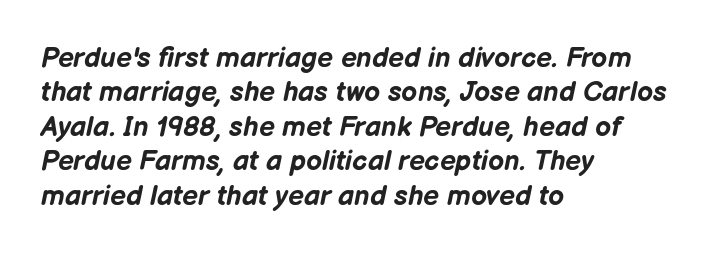
Q: Is the text bold? A: Yes.
Q: Is the text italic (slanted)? A: Yes, it leans right by about 12 degrees.
Q: Is the text underlined? A: No.
Q: How is the paragraph aligned? A: Left-aligned.
Q: Is the spacing between letters normal or unusually wide? A: Normal.
Q: Width (condensed, normal, or wide)? A: Normal.
Q: Stroke contrast? A: Low.
Q: x-height? A: Medium.
Q: Monospaced? A: No.
